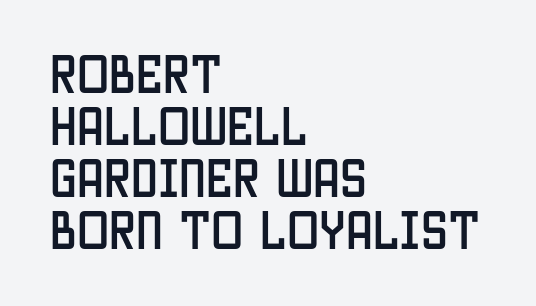
The image shows 43 px condensed sans-serif type, upright; set left-aligned, line spacing 1.21x, normal letter spacing, not underlined; low stroke contrast and a large x-height.
